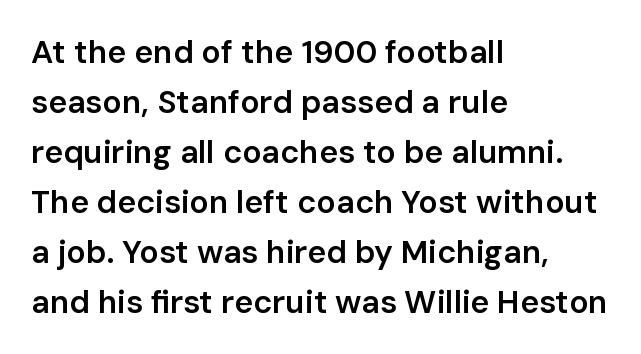
Q: Is the text bold? A: Semi-bold.
Q: Is the text italic (slanted)? A: No, it is upright.
Q: Is the typeface a serif or a sans-serif typeface? A: Sans-serif.
Q: Is the text underlined? A: No.
Q: How is the paragraph aligned? A: Left-aligned.
Q: Is the spacing between letters normal or unusually wide? A: Normal.
Q: Is the spacing between lines tight, normal or loose? A: Normal.
Q: Width (condensed, normal, or wide)? A: Normal.
Q: Stroke contrast? A: Low.
Q: x-height? A: Medium.
Q: Monospaced? A: No.
